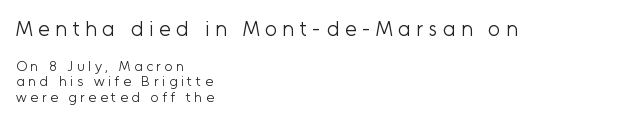
{"italic": "no", "bold": "no", "underline": "no", "align": "left", "line_spacing": "tight", "line_spacing_ratio": 1.13, "letter_spacing": "wide", "letter_spacing_em": 0.26, "larger_block": "first", "size_ratio": 1.5, "glyph_px": 21}
